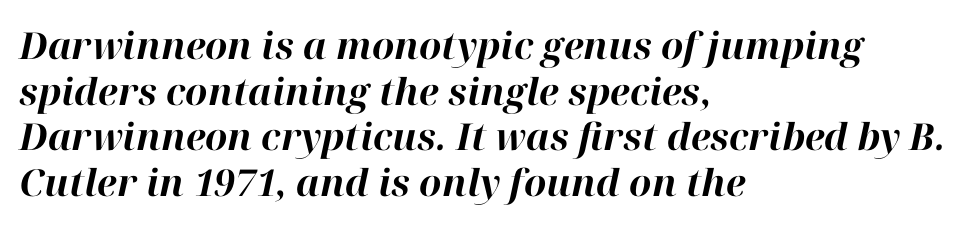
The rendering keeps characters at their native spacing. Horizontally, the lines are justified to the leading edge only. Emphasis-style slanted type is in use. A bare baseline throughout the passage. The sample has been set heavy, in full bold. Character widths vary here, with narrow letters taking less room than wide ones.
